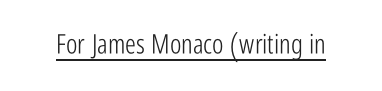
Q: Is the text bold? A: No.
Q: Is the text italic (slanted)? A: No, it is upright.
Q: Is the text underlined? A: Yes.
Q: Is the spacing between letters normal or unusually wide? A: Normal.
